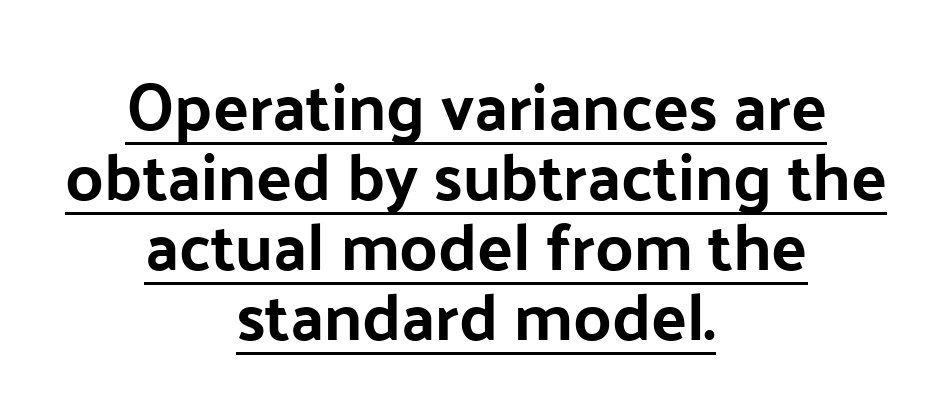
The image shows 66 px sans-serif type, upright; set centered, tight line spacing (1.06x), normal letter spacing, underlined; low stroke contrast and a medium x-height.
